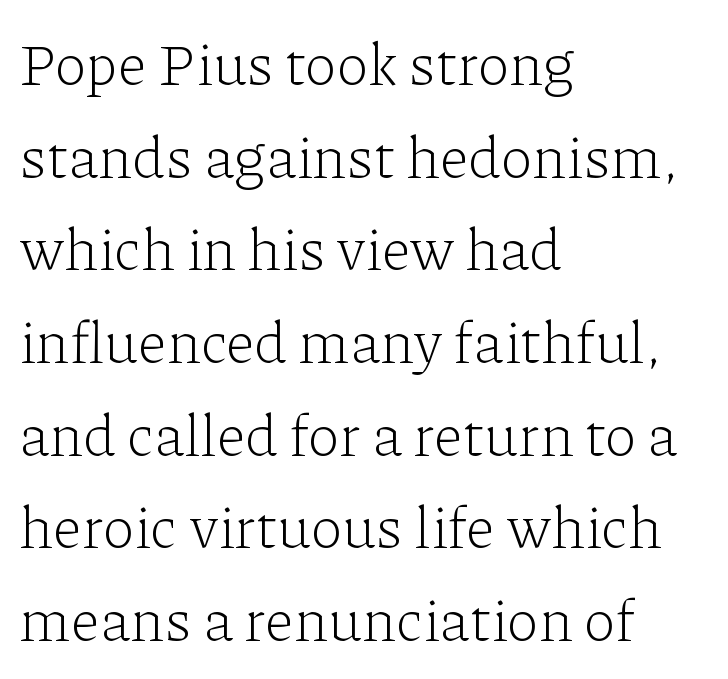
The image shows 59 px light serif type, upright; set left-aligned, normal line spacing (1.57x), normal letter spacing, not underlined; low stroke contrast and a medium x-height.
